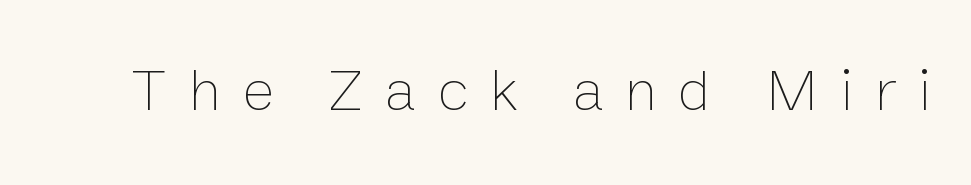
The image shows 60 px thin type, upright; set unusually wide letter spacing (+0.36 em), not underlined; low stroke contrast and a medium x-height.
